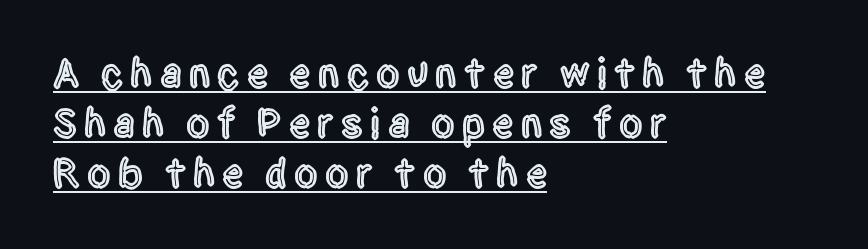
Nothing sits at the stroke ends, so this counts as sans-serif. The passage shown is underscored from start to finish. Does the copy run flush right? No — it runs flush left. The specimen reads as upright at a glance.
